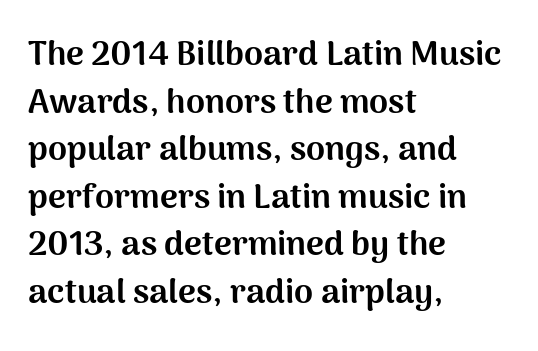
Q: Is the text bold? A: Yes.
Q: Is the text italic (slanted)? A: No, it is upright.
Q: Is the typeface a serif or a sans-serif typeface? A: Sans-serif.
Q: Is the text underlined? A: No.
Q: How is the paragraph aligned? A: Left-aligned.
Q: Is the spacing between letters normal or unusually wide? A: Normal.
Q: Is the spacing between lines tight, normal or loose? A: Normal.
Q: Width (condensed, normal, or wide)? A: Normal.
Q: Stroke contrast? A: Medium.
Q: x-height? A: Medium.
Q: Monospaced? A: No.
